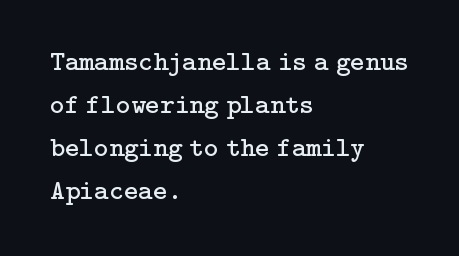
Q: Is the text bold? A: No.
Q: Is the text italic (slanted)? A: No, it is upright.
Q: Is the typeface a serif or a sans-serif typeface? A: Serif.
Q: Is the text underlined? A: No.
Q: How is the paragraph aligned? A: Left-aligned.
Q: Is the spacing between letters normal or unusually wide? A: Normal.
Q: Is the spacing between lines tight, normal or loose? A: Normal.
Q: Width (condensed, normal, or wide)? A: Normal.
Q: Stroke contrast? A: Low.
Q: x-height? A: Medium.
